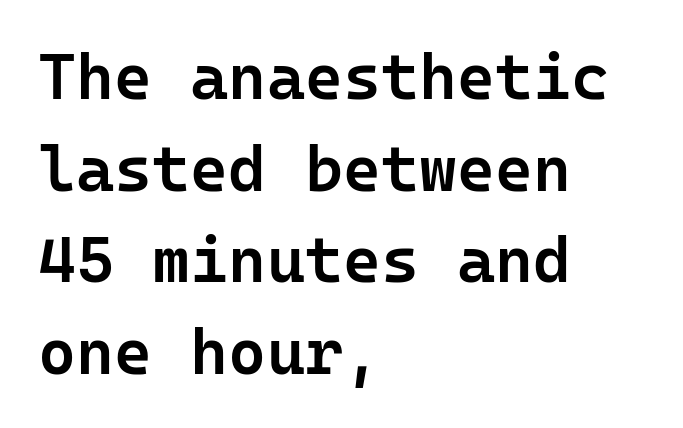
{"serif": "no", "italic": "no", "bold": "semi", "weight": "semibold", "width": "normal", "stroke_contrast": "low", "x_height": "medium", "monospaced": "yes", "underline": "no", "align": "left", "line_spacing": "normal", "line_spacing_ratio": 1.41, "letter_spacing": "normal", "letter_spacing_em": 0.0, "glyph_px": 65}
